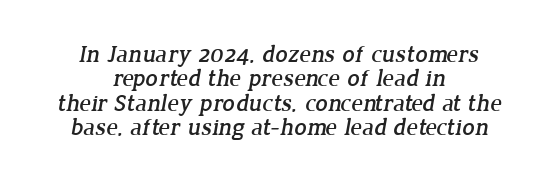
The image shows 24 px text type; set centered, tight line spacing (1.02x), normal letter spacing, not underlined.
